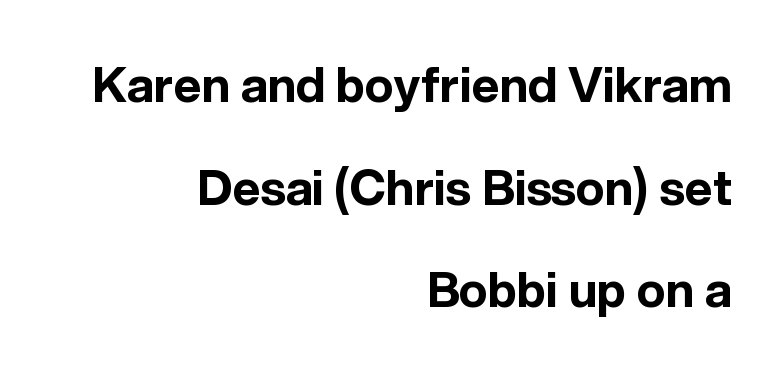
Q: Is the text bold? A: Yes.
Q: Is the text italic (slanted)? A: No, it is upright.
Q: Is the typeface a serif or a sans-serif typeface? A: Sans-serif.
Q: Is the text underlined? A: No.
Q: How is the paragraph aligned? A: Right-aligned.
Q: Is the spacing between letters normal or unusually wide? A: Normal.
Q: Is the spacing between lines tight, normal or loose? A: Loose.
Q: Width (condensed, normal, or wide)? A: Normal.
Q: x-height? A: Medium.
Q: Monospaced? A: No.
